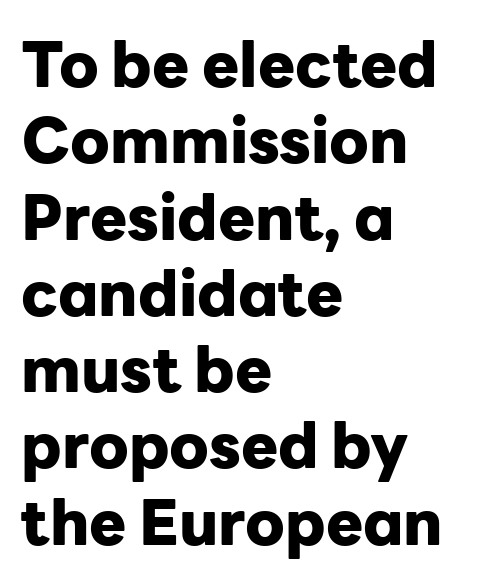
The passage shown is typeset with a sans-serif family. The paragraph has a hard left edge and a soft right edge. Does the weight exceed regular? Yes, all the way to bold. Unlike italic type, these characters show no tilt at all.
